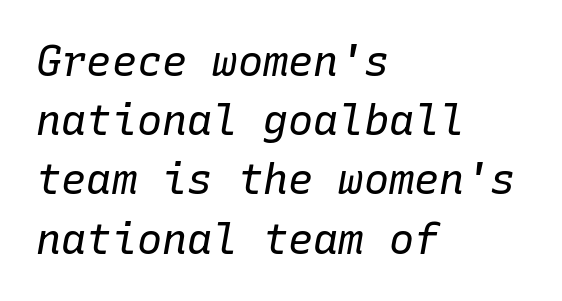
Q: Is the text bold? A: No.
Q: Is the text italic (slanted)? A: Yes, it leans right by about 10 degrees.
Q: Is the text underlined? A: No.
Q: How is the paragraph aligned? A: Left-aligned.
Q: Is the spacing between letters normal or unusually wide? A: Normal.
Q: Is the spacing between lines tight, normal or loose? A: Normal.
Q: Width (condensed, normal, or wide)? A: Normal.
Q: Stroke contrast? A: Low.
Q: x-height? A: Medium.
Q: Monospaced? A: Yes.
